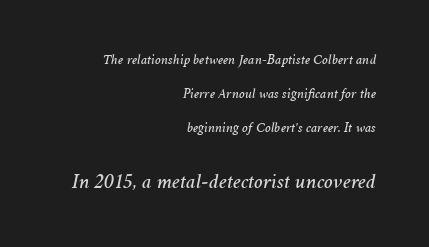
Q: Is the text italic (slanted)? A: Yes, it leans right by about 11 degrees.
Q: Is the text underlined? A: No.
Q: How is the paragraph aligned? A: Right-aligned.
Q: Is the spacing between letters normal or unusually wide? A: Normal.
Q: Is the spacing between lines tight, normal or loose? A: Loose.
Q: Which block of text is set in a larger size, the first (top) or the second (bottom)? A: The second (bottom) one.
